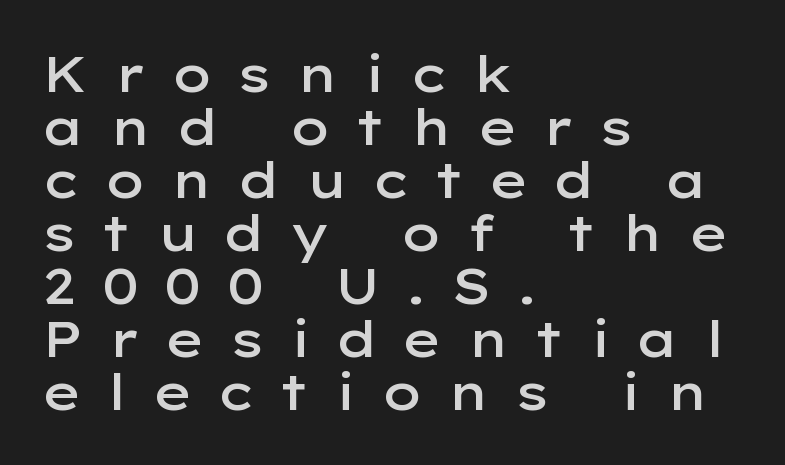
Q: Is the text bold? A: Semi-bold.
Q: Is the text italic (slanted)? A: No, it is upright.
Q: Is the typeface a serif or a sans-serif typeface? A: Sans-serif.
Q: Is the text underlined? A: No.
Q: How is the paragraph aligned? A: Left-aligned.
Q: Is the spacing between letters normal or unusually wide? A: Unusually wide.
Q: Is the spacing between lines tight, normal or loose? A: Tight.
Q: Width (condensed, normal, or wide)? A: Wide.
Q: Stroke contrast? A: Low.
Q: x-height? A: Medium.
Q: Monospaced? A: No.
